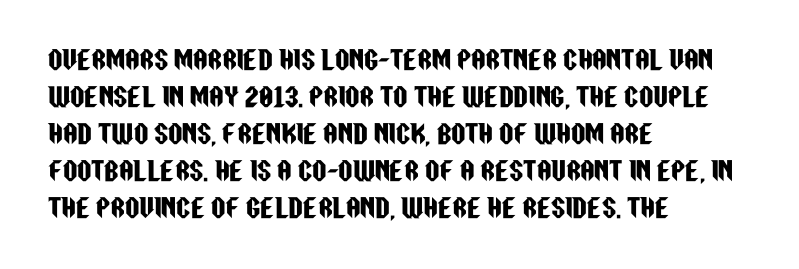
Q: Is the text italic (slanted)? A: No, it is upright.
Q: Is the text underlined? A: No.
Q: How is the paragraph aligned? A: Left-aligned.
Q: Is the spacing between letters normal or unusually wide? A: Normal.
Q: Is the spacing between lines tight, normal or loose? A: Normal.
